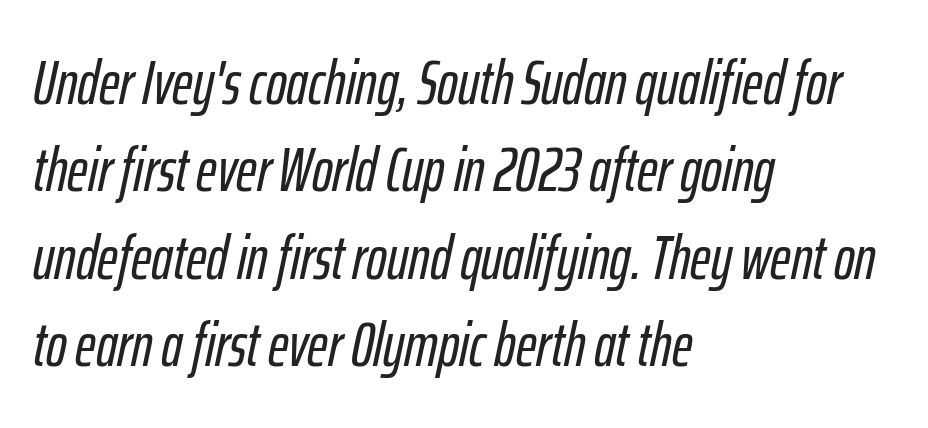
Q: Is the text italic (slanted)? A: Yes, it leans right by about 12 degrees.
Q: Is the text underlined? A: No.
Q: How is the paragraph aligned? A: Left-aligned.
Q: Is the spacing between letters normal or unusually wide? A: Normal.
Q: Is the spacing between lines tight, normal or loose? A: Normal.
Q: Width (condensed, normal, or wide)? A: Condensed.
Q: Stroke contrast? A: Low.
Q: x-height? A: Medium.
Q: Monospaced? A: No.
